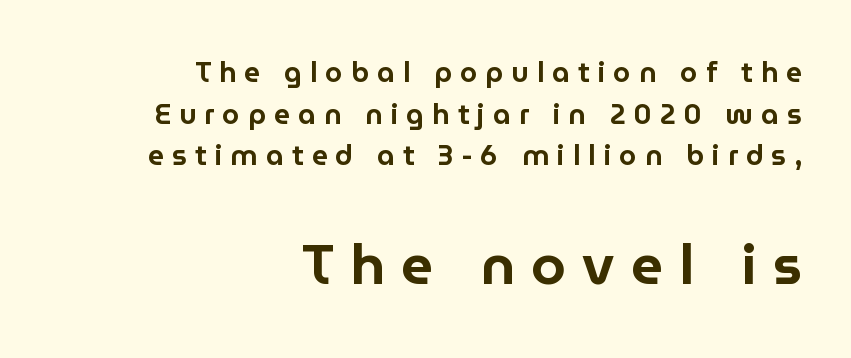
Q: Is the text italic (slanted)? A: No, it is upright.
Q: Is the typeface a serif or a sans-serif typeface? A: Sans-serif.
Q: Is the text underlined? A: No.
Q: How is the paragraph aligned? A: Right-aligned.
Q: Is the spacing between letters normal or unusually wide? A: Unusually wide.
Q: Is the spacing between lines tight, normal or loose? A: Normal.
Q: Which block of text is set in a larger size, the first (top) or the second (bottom)? A: The second (bottom) one.
Q: Width (condensed, normal, or wide)? A: Normal.
Q: Stroke contrast? A: Low.
Q: x-height? A: Medium.
Q: Monospaced? A: No.
